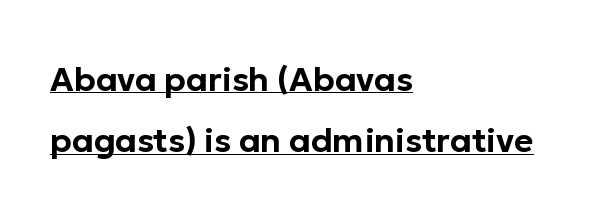
The image shows 33 px sans-serif type, upright; set left-aligned, line spacing 1.85x, normal letter spacing, underlined; low stroke contrast and a medium x-height.
